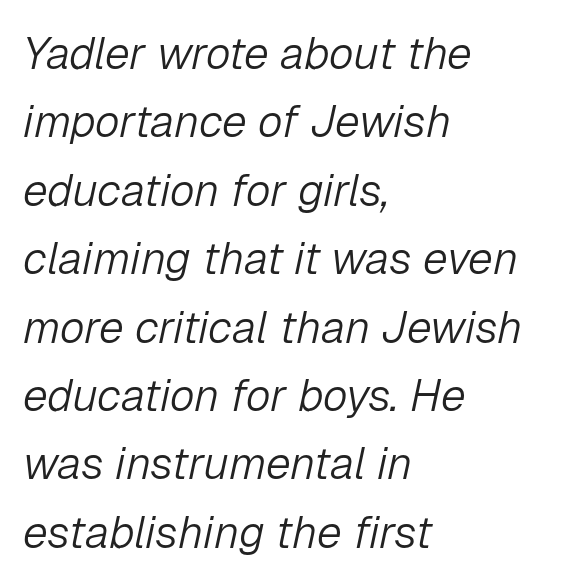
Q: Is the text bold? A: No.
Q: Is the text italic (slanted)? A: Yes, it leans right by about 12 degrees.
Q: Is the text underlined? A: No.
Q: How is the paragraph aligned? A: Left-aligned.
Q: Is the spacing between letters normal or unusually wide? A: Normal.
Q: Is the spacing between lines tight, normal or loose? A: Normal.
Q: Width (condensed, normal, or wide)? A: Normal.
Q: Stroke contrast? A: Low.
Q: x-height? A: Medium.
Q: Monospaced? A: No.
